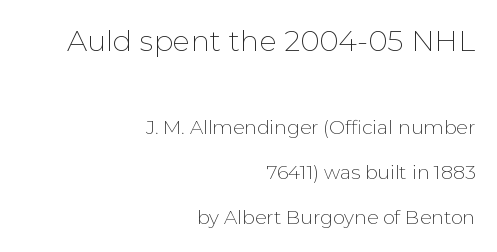
{"serif": "no", "italic": "no", "bold": "no", "weight": "thin", "width": "normal", "stroke_contrast": "low", "x_height": "medium", "monospaced": "no", "underline": "no", "align": "right", "line_spacing": "loose", "line_spacing_ratio": 2.39, "letter_spacing": "normal", "letter_spacing_em": 0.0, "larger_block": "first", "size_ratio": 1.53, "glyph_px": 29}
